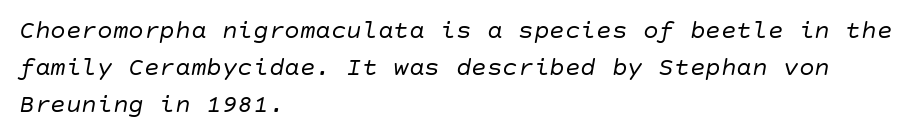
{"italic": "yes", "lean": "right", "slant_degrees": 10, "bold": "no", "underline": "no", "align": "left", "line_spacing": "normal", "line_spacing_ratio": 1.42, "letter_spacing": "normal", "letter_spacing_em": 0.0, "glyph_px": 26}
